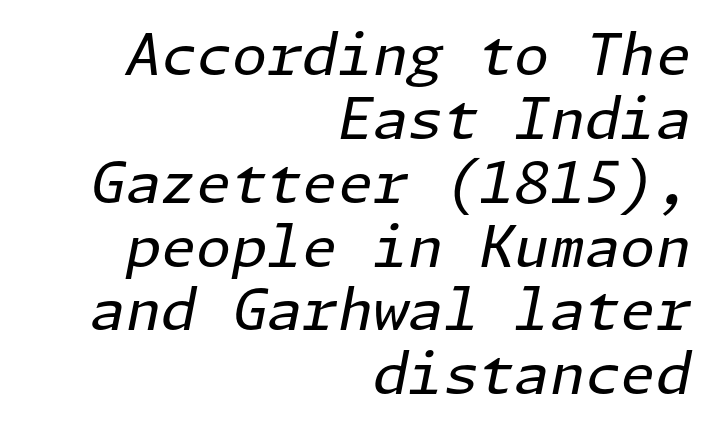
{"italic": "yes", "lean": "right", "slant_degrees": 11, "bold": "no", "weight": "regular", "width": "normal", "stroke_contrast": "low", "x_height": "medium", "underline": "no", "align": "right", "line_spacing": "tight", "line_spacing_ratio": 1.12, "letter_spacing": "normal", "letter_spacing_em": 0.0, "glyph_px": 57}
